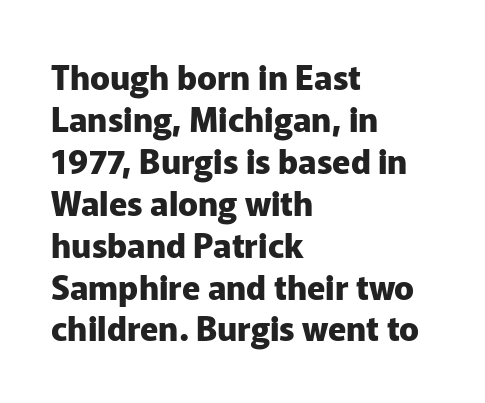
The image shows 33 px heavy sans-serif type, upright; set left-aligned, normal line spacing (1.27x), normal letter spacing, not underlined; low stroke contrast and a medium x-height.
